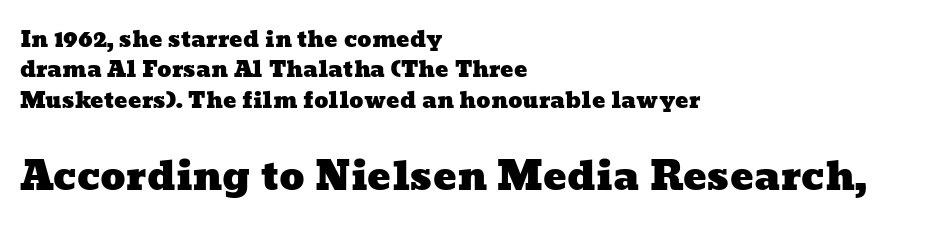
The image shows 39 px wide type; set left-aligned, normal line spacing (1.38x), normal letter spacing, not underlined; the second (bottom) block is 1.77x larger; low stroke contrast and a medium x-height.
